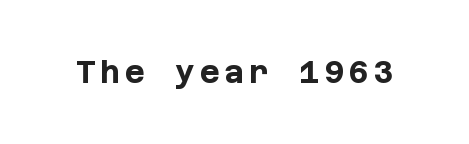
The image shows 31 px bold sans-serif type, upright; set not underlined; low stroke contrast and a large x-height.
